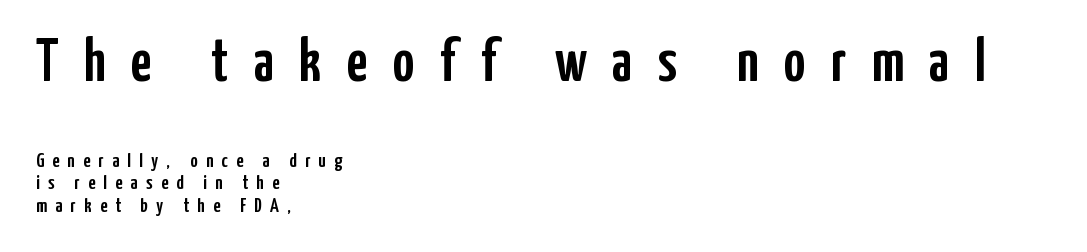
Summary of vertical rhythm: compact, with narrow interline spacing. Note the varied advance widths — an 'i' is clearly narrower than an 'm'. The passage shown has open, widely tracked lettering throughout. The gap between lines stays unmarked. The typography opts for an upright posture over an oblique one.
